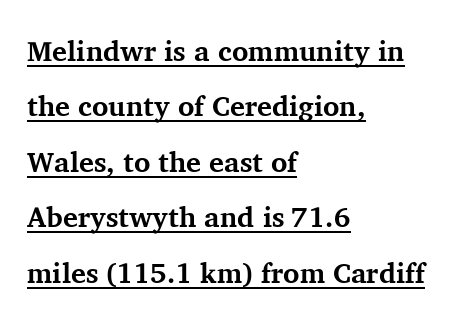
Underlining? Definitely there. Stroke thickness is high; the sample reads as a true bold. This sample has the flowing, uneven cadence of proportional lettering. What kind of face is this? One with serifs.
